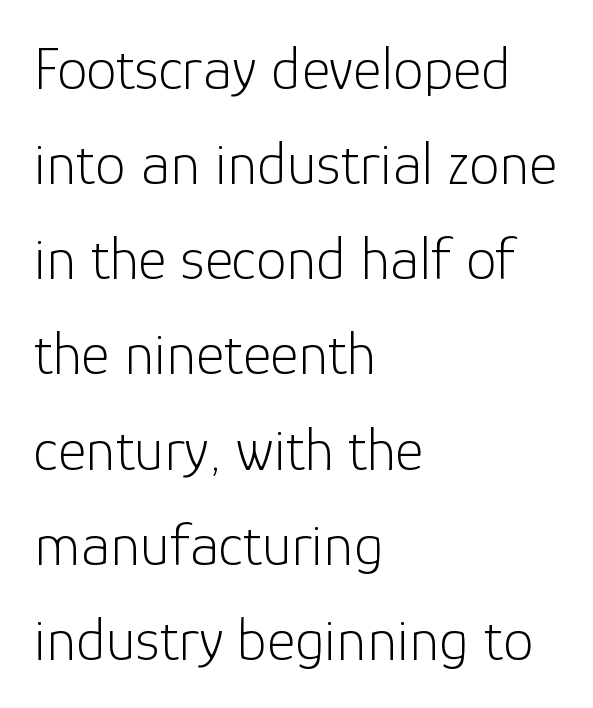
{"serif": "no", "italic": "no", "bold": "no", "weight": "light", "width": "normal", "stroke_contrast": "low", "x_height": "medium", "monospaced": "no", "underline": "no", "align": "left", "line_spacing": "normal", "line_spacing_ratio": 1.56, "letter_spacing": "normal", "letter_spacing_em": 0.0, "glyph_px": 61}
